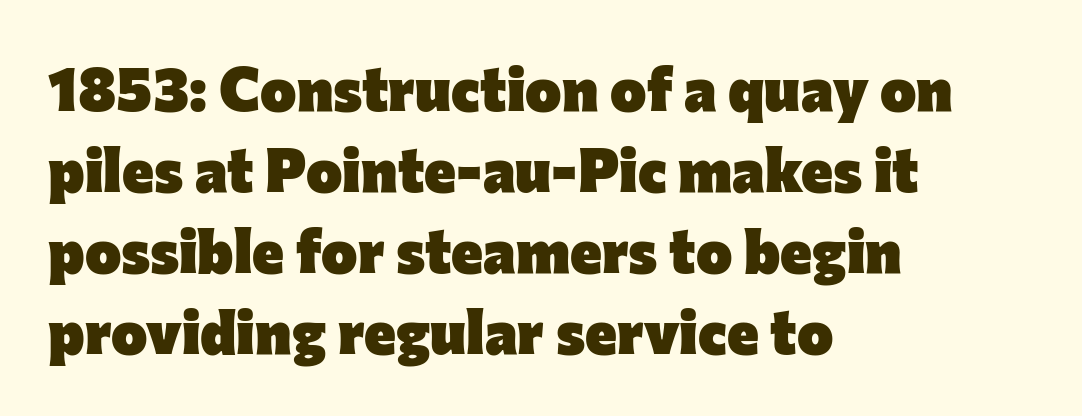
Q: Is the text bold? A: Yes.
Q: Is the text italic (slanted)? A: No, it is upright.
Q: Is the typeface a serif or a sans-serif typeface? A: Sans-serif.
Q: Is the text underlined? A: No.
Q: How is the paragraph aligned? A: Left-aligned.
Q: Is the spacing between letters normal or unusually wide? A: Normal.
Q: Is the spacing between lines tight, normal or loose? A: Normal.
Q: Width (condensed, normal, or wide)? A: Normal.
Q: Stroke contrast? A: Low.
Q: x-height? A: Medium.
Q: Monospaced? A: No.
